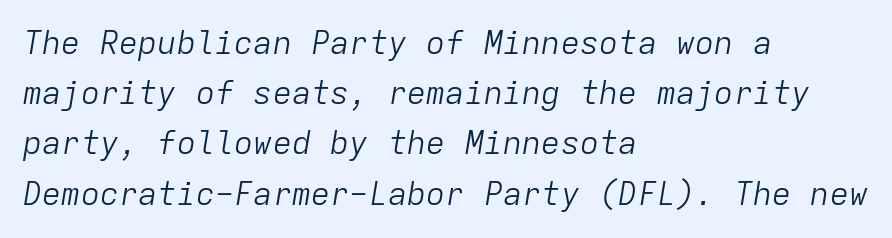
Q: Is the text bold? A: No.
Q: Is the text italic (slanted)? A: Yes, it leans right by about 9 degrees.
Q: Is the text underlined? A: No.
Q: How is the paragraph aligned? A: Left-aligned.
Q: Is the spacing between letters normal or unusually wide? A: Normal.
Q: Is the spacing between lines tight, normal or loose? A: Normal.
Q: Width (condensed, normal, or wide)? A: Normal.
Q: Stroke contrast? A: Low.
Q: x-height? A: Medium.
Q: Monospaced? A: Yes.
